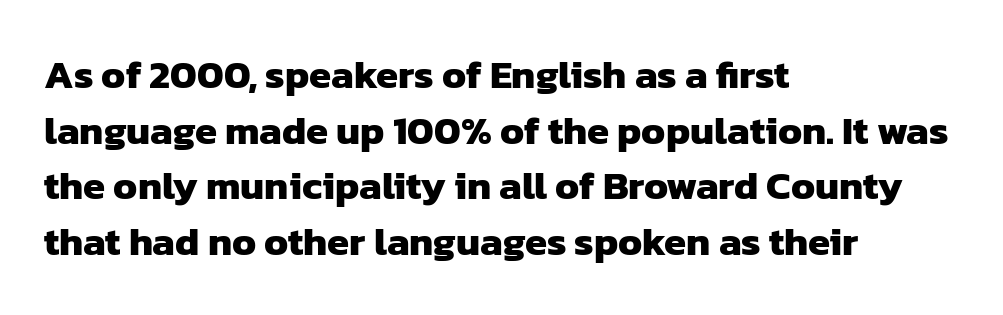
Q: Is the text bold? A: Yes.
Q: Is the typeface a serif or a sans-serif typeface? A: Sans-serif.
Q: Is the text underlined? A: No.
Q: How is the paragraph aligned? A: Left-aligned.
Q: Is the spacing between letters normal or unusually wide? A: Normal.
Q: Is the spacing between lines tight, normal or loose? A: Normal.
Q: Width (condensed, normal, or wide)? A: Normal.
Q: Stroke contrast? A: Low.
Q: x-height? A: Medium.
Q: Monospaced? A: No.
